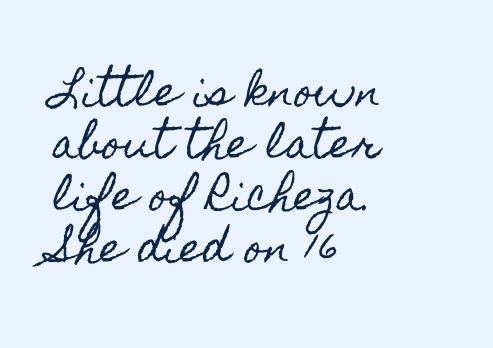
A typesetter would call this leading conventional body-copy spacing. Which margin do the lines hug? The left one — the right edge is uneven. Beneath every word, the page is bare. Observe the ordinary spacing: letters are neighbours, not strangers. This sample has the flowing, uneven cadence of proportional lettering.
